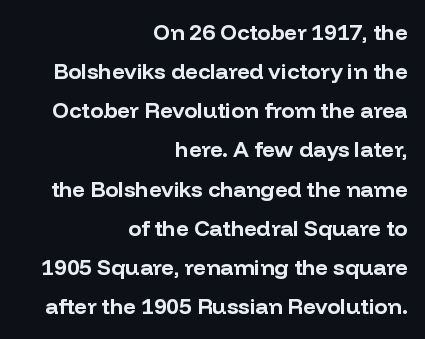
{"italic": "no", "bold": "yes", "underline": "no", "align": "right", "line_spacing_ratio": 1.78, "letter_spacing": "normal", "letter_spacing_em": 0.0, "glyph_px": 22}
